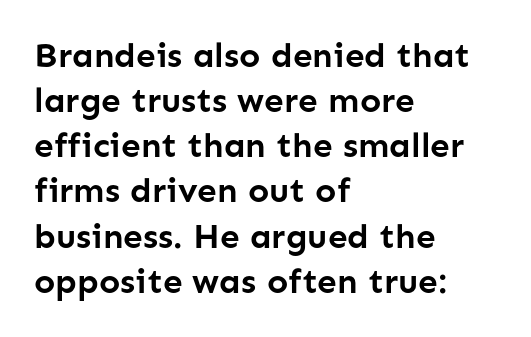
Q: Is the text bold? A: Yes.
Q: Is the text italic (slanted)? A: No, it is upright.
Q: Is the typeface a serif or a sans-serif typeface? A: Sans-serif.
Q: Is the text underlined? A: No.
Q: How is the paragraph aligned? A: Left-aligned.
Q: Is the spacing between letters normal or unusually wide? A: Normal.
Q: Is the spacing between lines tight, normal or loose? A: Normal.
Q: Width (condensed, normal, or wide)? A: Normal.
Q: Stroke contrast? A: Low.
Q: x-height? A: Medium.
Q: Monospaced? A: No.
